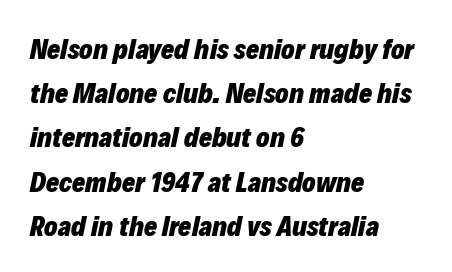
{"italic": "yes", "lean": "right", "slant_degrees": 12, "bold": "yes", "weight": "heavy", "width": "normal", "stroke_contrast": "low", "x_height": "medium", "monospaced": "no", "underline": "no", "align": "left", "line_spacing": "normal", "line_spacing_ratio": 1.58, "letter_spacing": "normal", "letter_spacing_em": 0.0, "glyph_px": 28}
